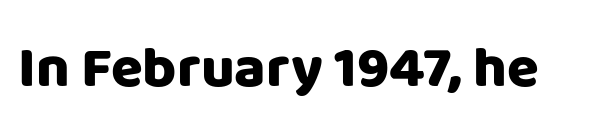
The image shows 58 px sans-serif type, upright; set normal letter spacing, not underlined; low stroke contrast and a large x-height.
